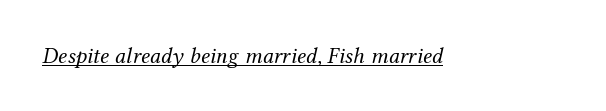
Looking at the ascenders, they clearly lean. A typesetter would call this zero additional tracking. Caption: lettering with a line underneath. The font is comparable to plain body text, perhaps lighter.
